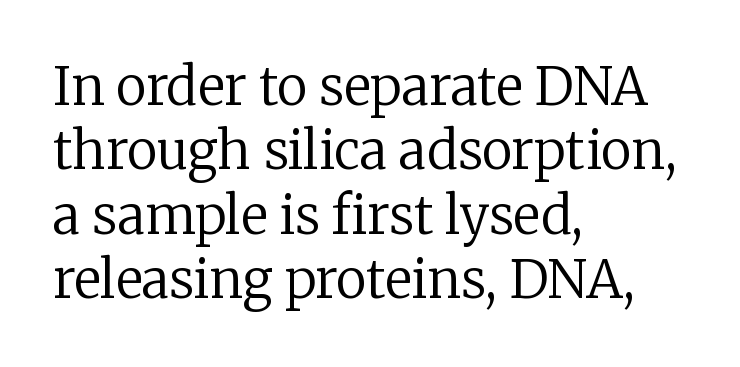
The image shows 52 px regular-weight serif type, upright; set left-aligned, line spacing 1.24x, normal letter spacing, not underlined; low stroke contrast and a medium x-height.
